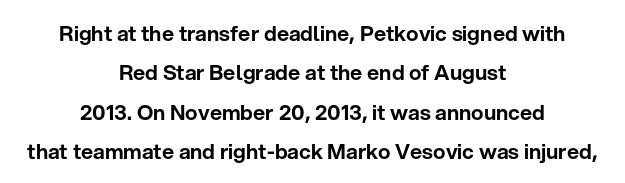
{"italic": "no", "underline": "no", "align": "center", "line_spacing_ratio": 1.87, "letter_spacing": "normal", "letter_spacing_em": 0.0, "glyph_px": 21}
